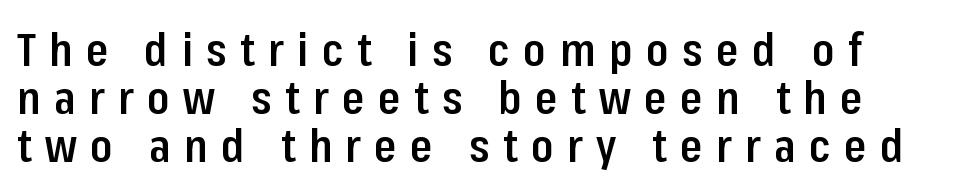
Plain, unruled lines of type. A fair bit of extra ink — the face is semibold, not bold. The type is letterspaced generously, with wide tracking. I'd call this a sans setting — the letters go barefoot. Notice how descenders almost collide with the ascenders below — that's tight leading.
